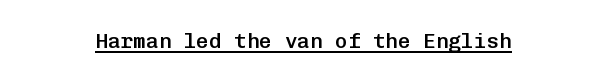
The image shows 21 px text type, upright; set normal letter spacing, underlined.
